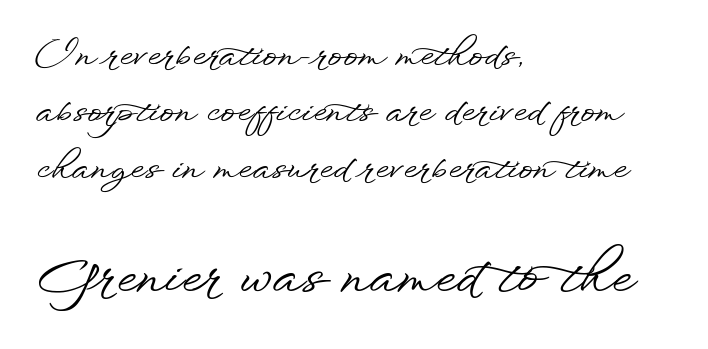
{"serif": "no", "width": "wide", "stroke_contrast": "low", "x_height": "small", "monospaced": "no", "underline": "no", "align": "left", "line_spacing": "normal", "line_spacing_ratio": 1.61, "letter_spacing": "normal", "letter_spacing_em": 0.0, "larger_block": "second", "size_ratio": 1.49, "glyph_px": 52}
